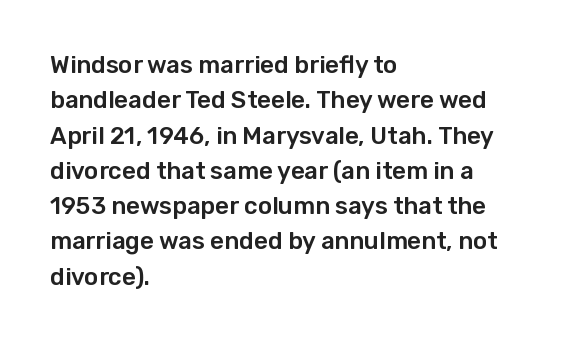
The passage shown stacks its lines at a standard gap. No extra tracking has been applied to these lines. Compared with a centered layout, this one pins lines to the left instead. The area under the type is left untouched. When letters stand straight like this, we call the style roman or upright.
